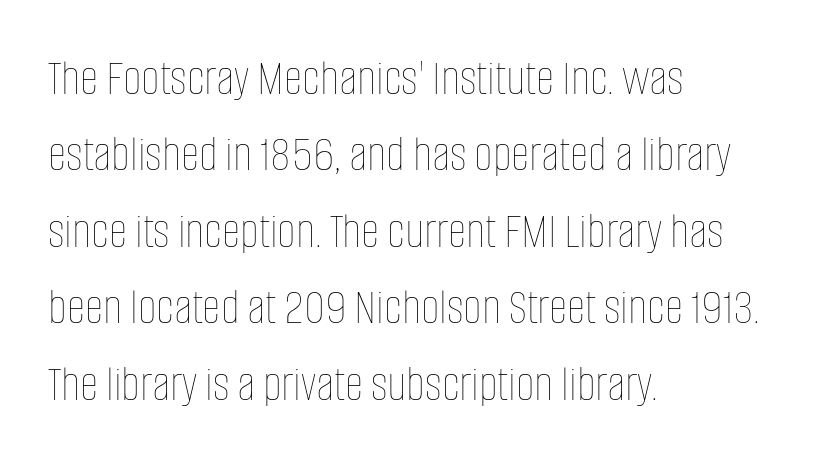
The weight tops out at a normal text grade. Alignment: flush left. The passage shown is typed in a proportional face where columns would drift. Students, note that the glyphs here touch the page at normal intervals. The area under the type is left untouched.
